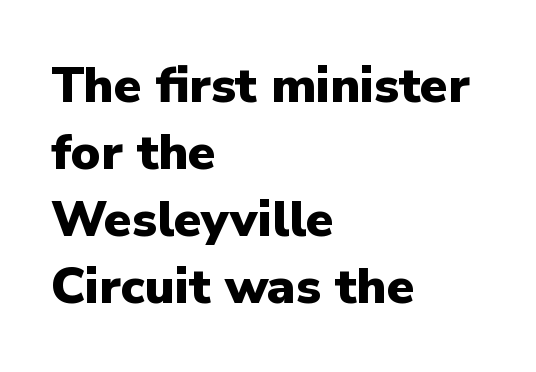
The image shows 50 px heavy sans-serif type, upright; set left-aligned, normal line spacing (1.34x), normal letter spacing, not underlined; low stroke contrast and a medium x-height.
